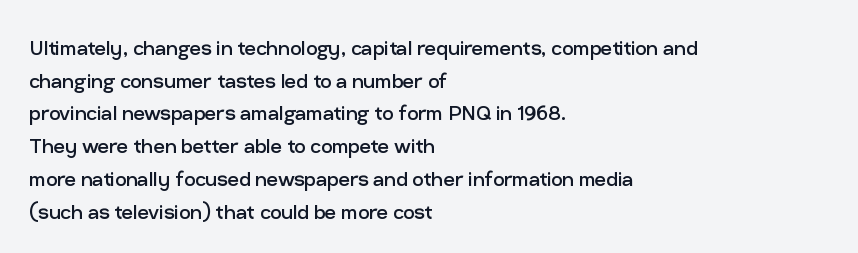
What's the leading like? Ordinary, nothing unusual. The passage shown has conventional tracking throughout. The typography opts for an upright posture over an oblique one. The passage is arranged the way most books set body copy — flush left.
